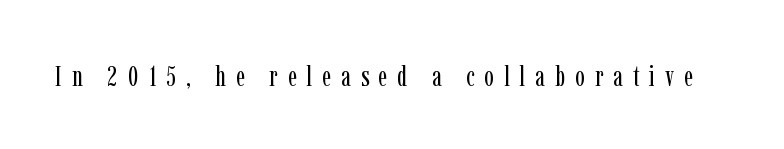
Q: Is the text bold? A: No.
Q: Is the text italic (slanted)? A: No, it is upright.
Q: Is the typeface a serif or a sans-serif typeface? A: Serif.
Q: Is the text underlined? A: No.
Q: Is the spacing between letters normal or unusually wide? A: Unusually wide.
Q: Width (condensed, normal, or wide)? A: Condensed.
Q: Stroke contrast? A: Low.
Q: x-height? A: Medium.
Q: Monospaced? A: No.
